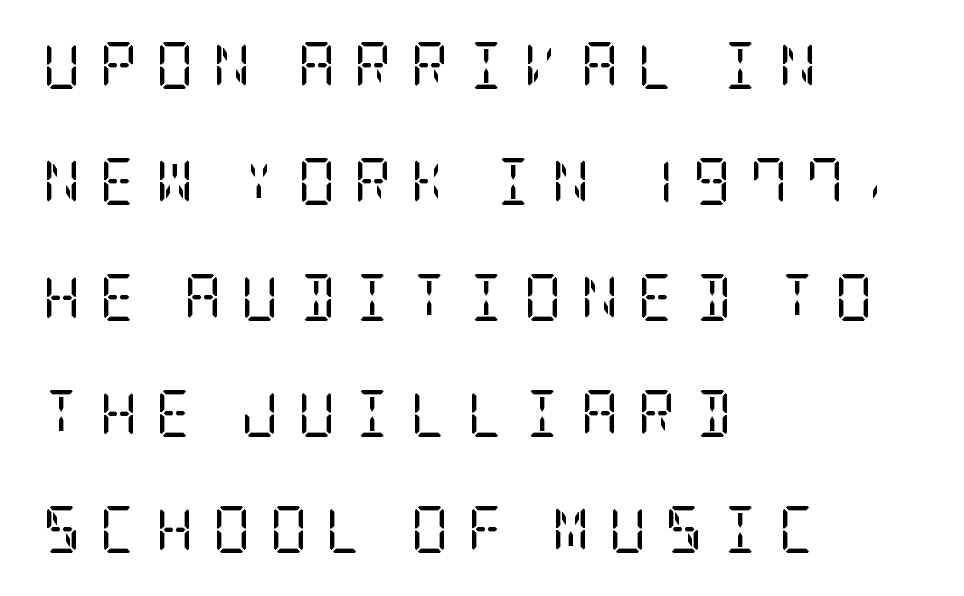
{"serif": "yes", "italic": "no", "bold": "no", "weight": "regular", "width": "condensed", "stroke_contrast": "low", "x_height": "large", "underline": "no", "align": "left", "line_spacing": "loose", "line_spacing_ratio": 2.47, "letter_spacing": "wide", "letter_spacing_em": 0.39, "glyph_px": 47}
